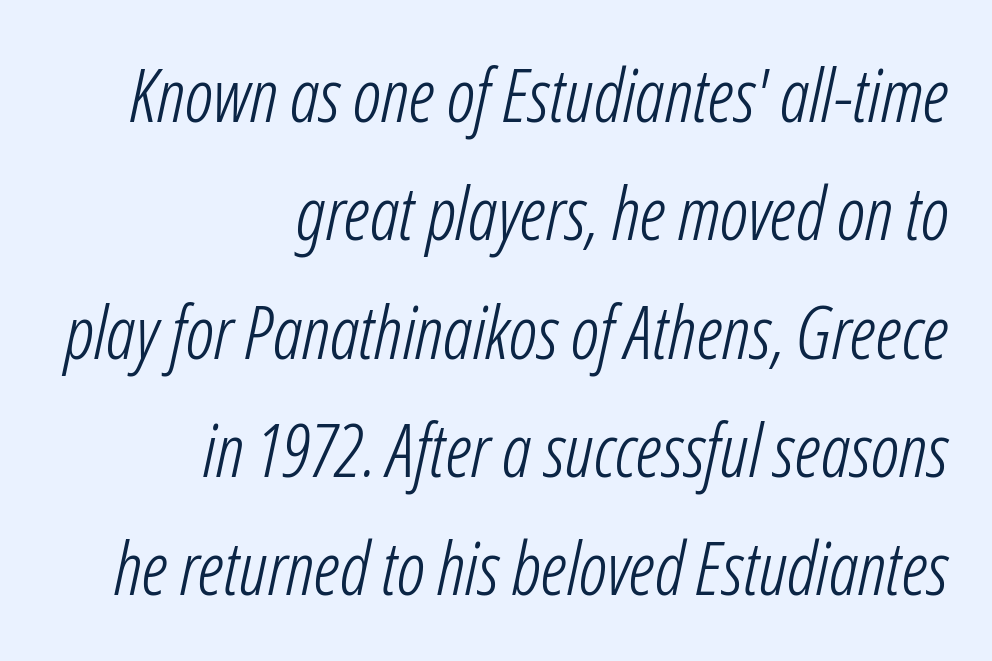
Q: Is the text bold? A: No.
Q: Is the text italic (slanted)? A: Yes, it leans right by about 12 degrees.
Q: Is the text underlined? A: No.
Q: How is the paragraph aligned? A: Right-aligned.
Q: Is the spacing between letters normal or unusually wide? A: Normal.
Q: Is the spacing between lines tight, normal or loose? A: Normal.
Q: Width (condensed, normal, or wide)? A: Condensed.
Q: Stroke contrast? A: Low.
Q: x-height? A: Medium.
Q: Monospaced? A: No.
